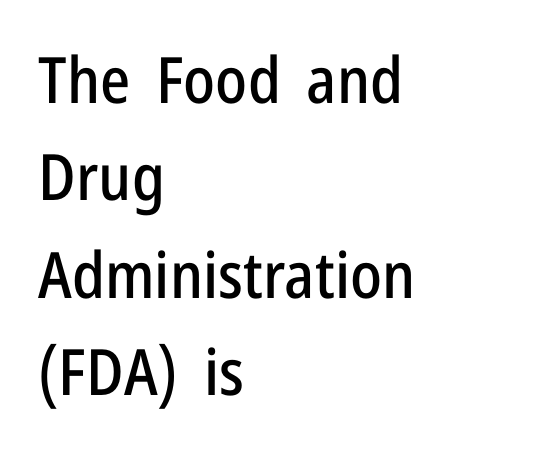
Looks like regular typesetting: each glyph gets only the width it needs. Unlike italic type, these characters show no tilt at all. Characters follow at the spacing the type designer built in. Reading down the column, the eye jumps a familiar distance to each next line. Classification — sans serif. This sample is left-justified, so line endings fall wherever the words run out.
